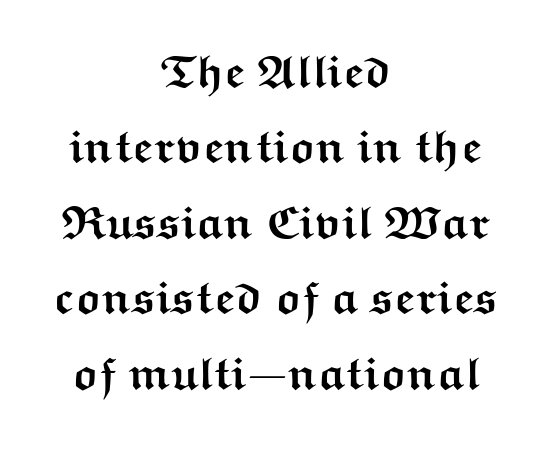
The image shows 46 px semibold, wide sans-serif type, upright; set centered, normal line spacing (1.64x), normal letter spacing, not underlined; medium stroke contrast and a medium x-height.
